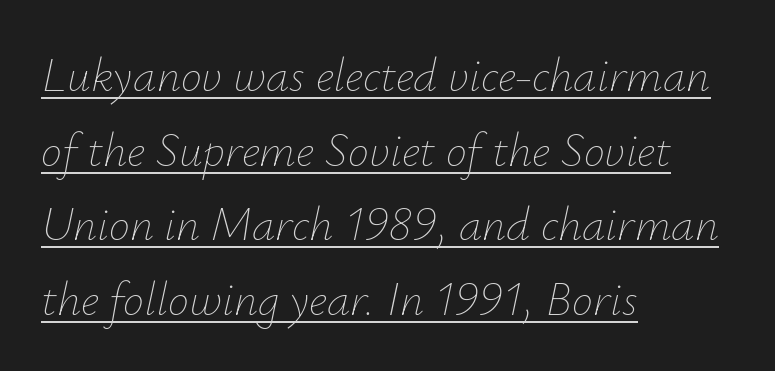
{"italic": "yes", "lean": "right", "slant_degrees": 12, "bold": "no", "weight": "thin", "width": "normal", "stroke_contrast": "low", "x_height": "small", "monospaced": "no", "underline": "yes", "align": "left", "line_spacing": "normal", "line_spacing_ratio": 1.59, "letter_spacing": "normal", "letter_spacing_em": 0.0, "glyph_px": 47}
